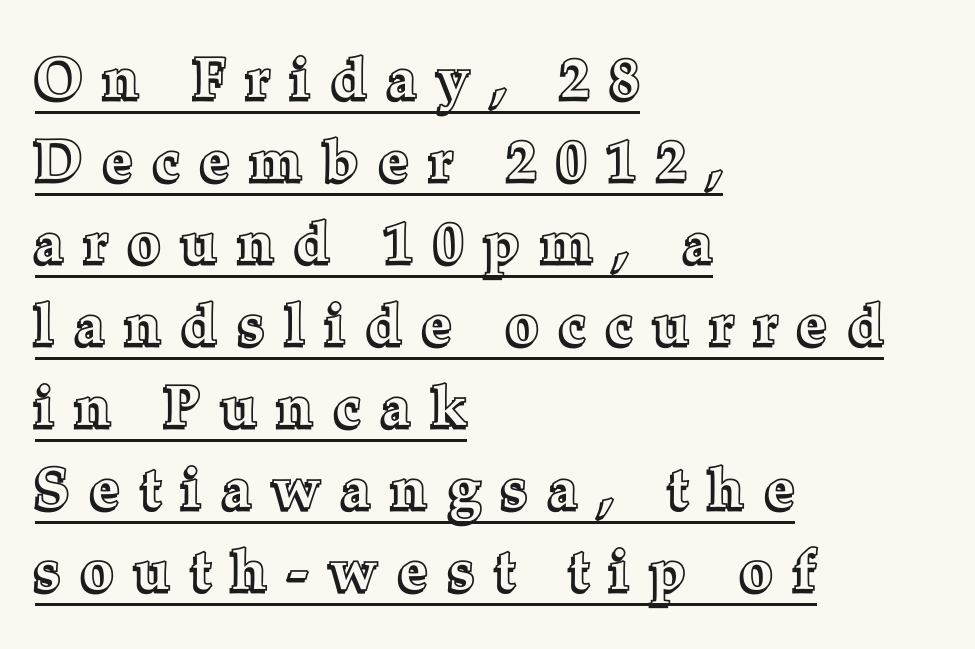
The image shows 57 px text type, upright; set left-aligned, normal line spacing (1.44x), unusually wide letter spacing (+0.38 em), underlined; a medium x-height.
